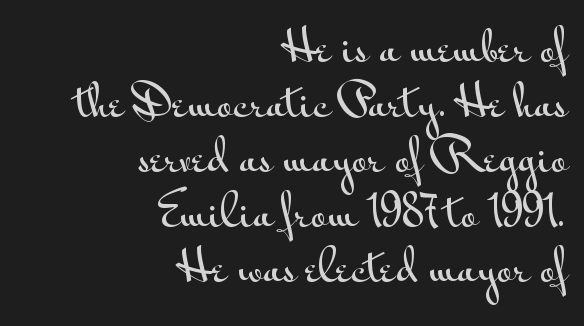
If you measured baseline to baseline, you'd find a middling distance. Stroke terminals: plain, sans-serif. Notice how the passage keeps a crisp vertical edge on the right only. Proportional: the letters do not fall into vertical columns.
